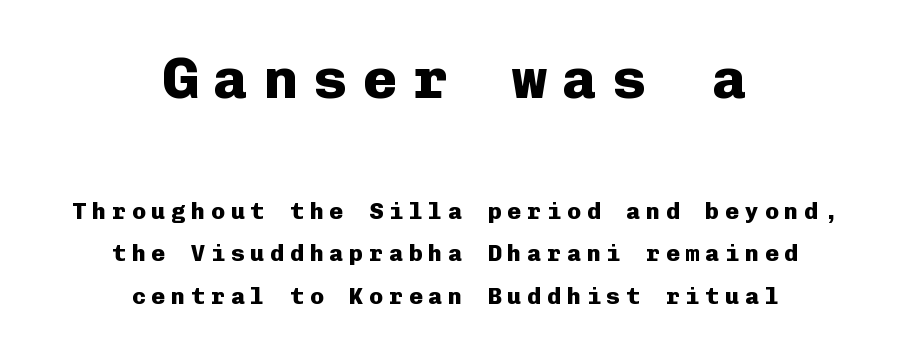
{"serif": "no", "italic": "no", "bold": "yes", "weight": "heavy", "width": "normal", "stroke_contrast": "low", "x_height": "medium", "monospaced": "yes", "underline": "no", "align": "center", "line_spacing_ratio": 1.85, "letter_spacing": "wide", "letter_spacing_em": 0.26, "larger_block": "first", "size_ratio": 2.52, "glyph_px": 58}
